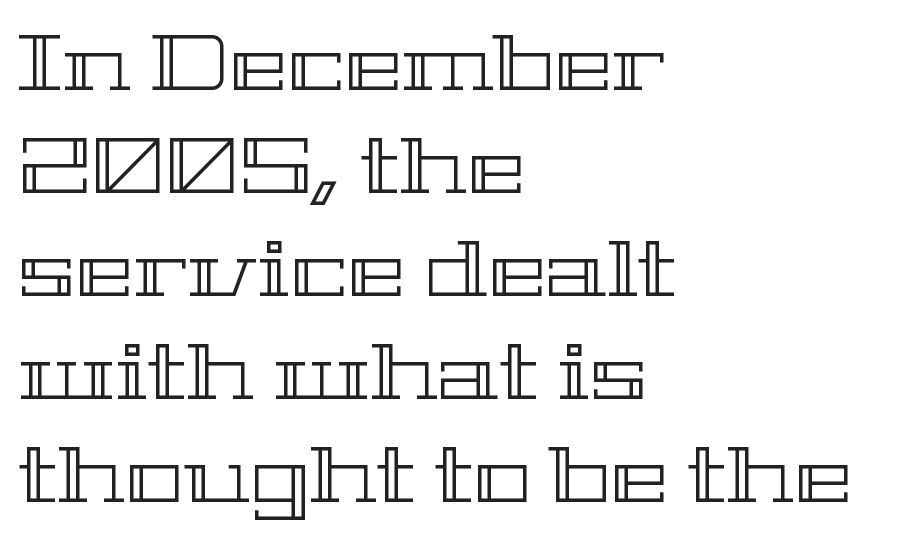
{"italic": "no", "width": "wide", "x_height": "medium", "monospaced": "no", "underline": "no", "align": "left", "line_spacing": "normal", "line_spacing_ratio": 1.32, "letter_spacing": "normal", "letter_spacing_em": 0.0, "glyph_px": 78}
